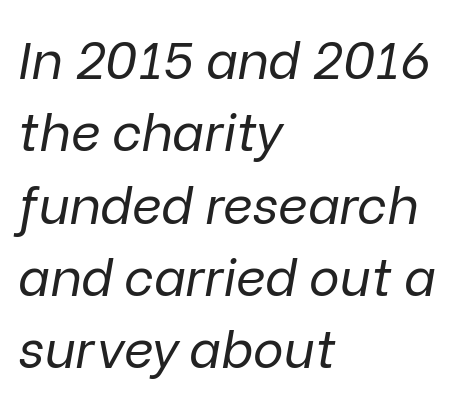
Q: Is the text bold? A: No.
Q: Is the text italic (slanted)? A: Yes, it leans right by about 9 degrees.
Q: Is the text underlined? A: No.
Q: How is the paragraph aligned? A: Left-aligned.
Q: Is the spacing between letters normal or unusually wide? A: Normal.
Q: Is the spacing between lines tight, normal or loose? A: Normal.
Q: Width (condensed, normal, or wide)? A: Normal.
Q: Stroke contrast? A: Low.
Q: x-height? A: Medium.
Q: Monospaced? A: No.
